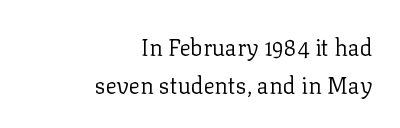
The type is set solid horizontally, with unmodified tracking. Counters stay open thanks to moderate or lighter strokes. Descender tails drop into unmarked territory. This is the regular roman posture of the typeface. The text block is weighted toward the right margin, trailing off unevenly leftward. Normally led — the rows are evenly, conventionally spaced.
